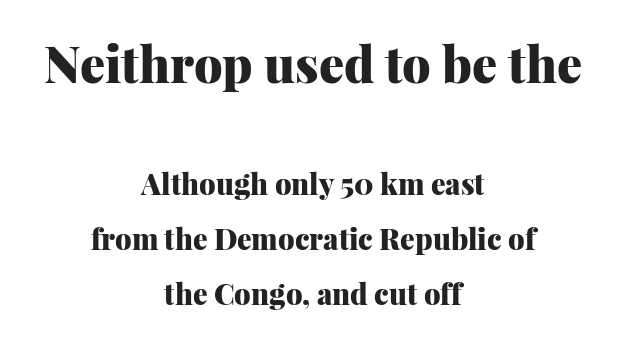
The image shows 50 px heavy serif type, upright; set centered, loose line spacing (1.9x), normal letter spacing, not underlined; the first (top) block is 1.72x larger; medium stroke contrast and a medium x-height.
